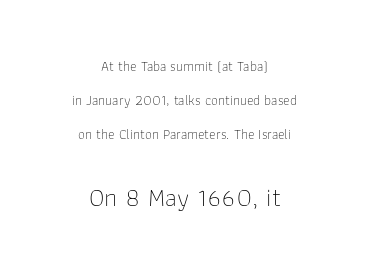
The image shows 26 px text type, upright; set centered, loose line spacing (2.42x), normal letter spacing, not underlined; the second (bottom) block is 1.86x larger.
